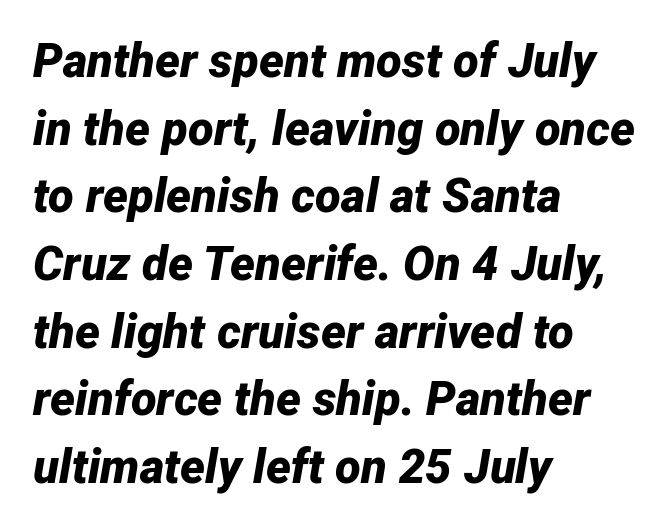
Each letter keeps its own natural width here, so spacing adapts to shape. The specimen reads as italic at a glance. Teacher's note: observe the even left margin — that is flush-left alignment. The face used here has the dense, thick strokes of a bold. The passage shown has conventional tracking throughout.
